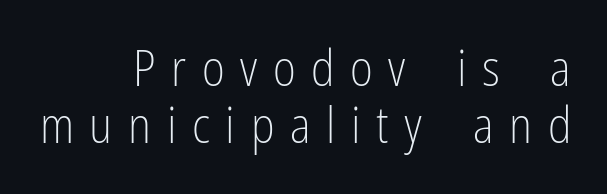
Q: Is the text bold? A: No.
Q: Is the text italic (slanted)? A: No, it is upright.
Q: Is the typeface a serif or a sans-serif typeface? A: Sans-serif.
Q: Is the text underlined? A: No.
Q: How is the paragraph aligned? A: Right-aligned.
Q: Is the spacing between letters normal or unusually wide? A: Unusually wide.
Q: Width (condensed, normal, or wide)? A: Condensed.
Q: Stroke contrast? A: Low.
Q: x-height? A: Medium.
Q: Monospaced? A: No.
